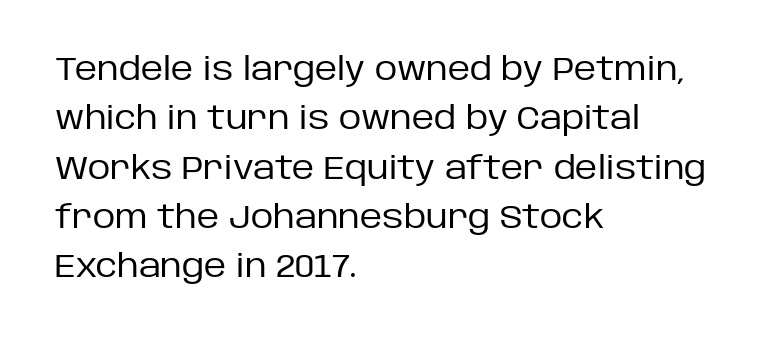
Q: Is the text bold? A: No.
Q: Is the text italic (slanted)? A: No, it is upright.
Q: Is the typeface a serif or a sans-serif typeface? A: Sans-serif.
Q: Is the text underlined? A: No.
Q: How is the paragraph aligned? A: Left-aligned.
Q: Is the spacing between letters normal or unusually wide? A: Normal.
Q: Is the spacing between lines tight, normal or loose? A: Normal.
Q: Width (condensed, normal, or wide)? A: Normal.
Q: Stroke contrast? A: Low.
Q: x-height? A: Large.
Q: Monospaced? A: No.
